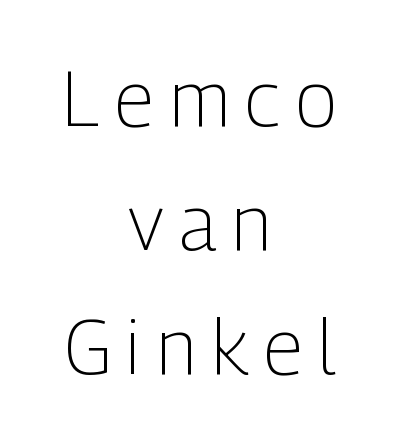
{"serif": "no", "italic": "no", "bold": "no", "weight": "light", "width": "condensed", "stroke_contrast": "low", "x_height": "medium", "monospaced": "no", "underline": "no", "align": "center", "line_spacing": "normal", "line_spacing_ratio": 1.61, "letter_spacing": "wide", "letter_spacing_em": 0.2, "glyph_px": 77}
